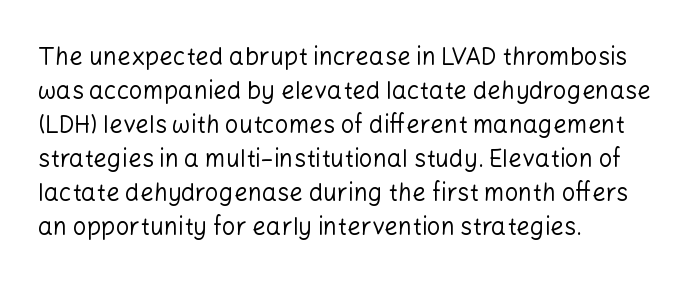
The image shows 24 px text type, upright; set left-aligned, normal line spacing (1.42x), normal letter spacing, not underlined.
